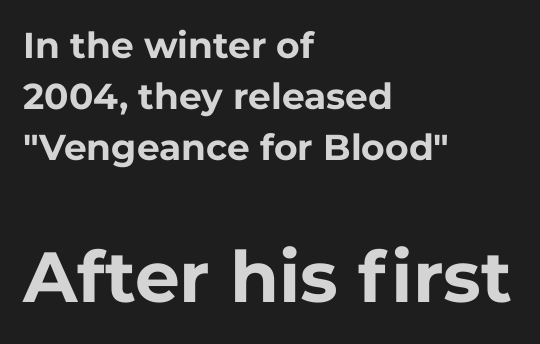
The image shows 71 px bold sans-serif type, upright; set left-aligned, normal line spacing (1.42x), normal letter spacing, not underlined; the second (bottom) block is 1.97x larger; low stroke contrast and a medium x-height.
